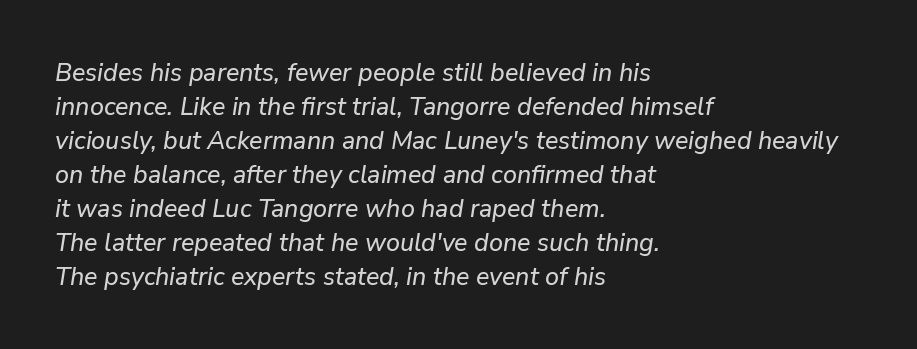
{"italic": "yes", "lean": "right", "slant_degrees": 9, "underline": "no", "align": "left", "line_spacing": "normal", "line_spacing_ratio": 1.36, "letter_spacing": "normal", "letter_spacing_em": 0.0, "glyph_px": 25}
